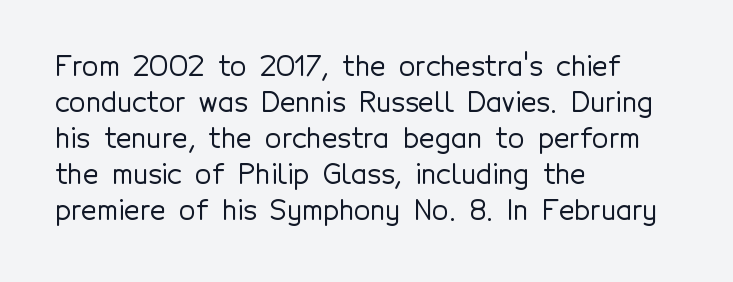
Vertically, the passage feels balanced, rows spaced as you'd expect. The face used here is rendered with its standard letterfit. The words here are not underlined. Posture: straight, roman, zero tilt.
